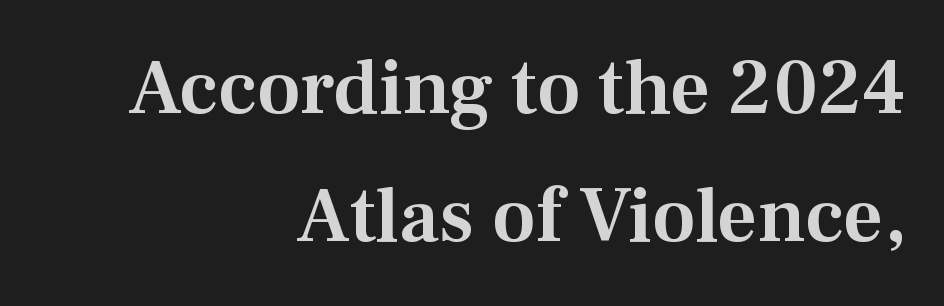
What's the leading like? Ordinary, nothing unusual. The face used here is seriffed, in the tradition of book romans. Words float on clear page, feet unadorned. Is this a fixed-width face? No — the glyphs have proportional, varying widths. Every stem runs plumb, perpendicular to the baseline.
